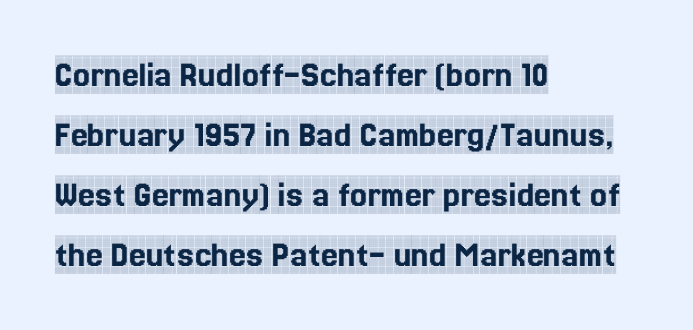
{"serif": "yes", "italic": "no", "width": "condensed", "x_height": "large", "monospaced": "no", "underline": "no", "align": "left", "line_spacing": "normal", "line_spacing_ratio": 1.58, "letter_spacing": "normal", "letter_spacing_em": 0.0, "glyph_px": 38}
